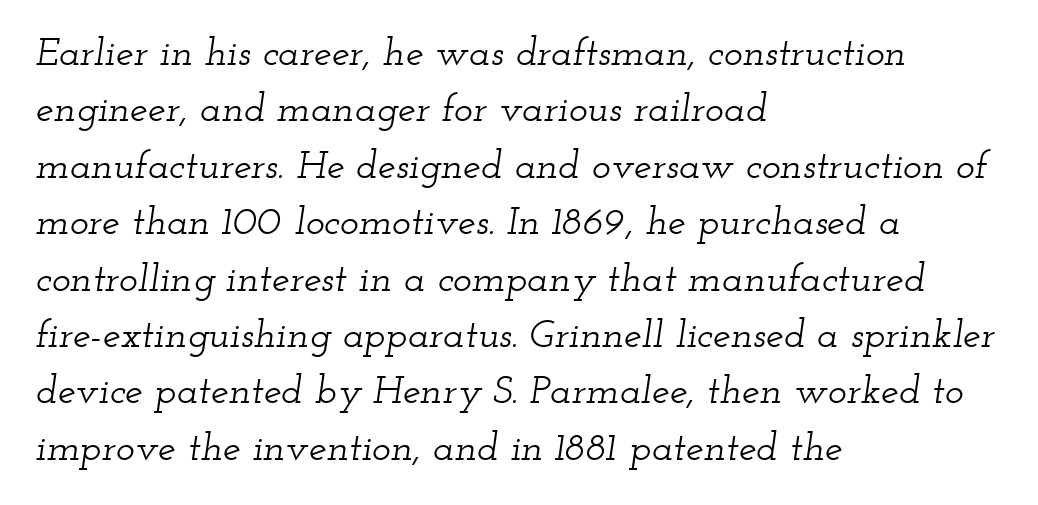
The typesetter chose a ragged-right arrangement here. This is serif lettering, the kind often seen in printed books. Check under the words: just untouched page. Regular leading. The text carries the slant typical of an italic or oblique font. Proportional: the letters do not fall into vertical columns.
